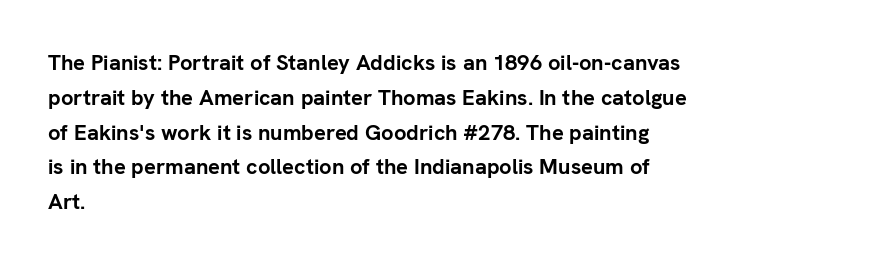
Q: Is the text bold? A: Yes.
Q: Is the text italic (slanted)? A: No, it is upright.
Q: Is the text underlined? A: No.
Q: How is the paragraph aligned? A: Left-aligned.
Q: Is the spacing between letters normal or unusually wide? A: Normal.
Q: Is the spacing between lines tight, normal or loose? A: Normal.
